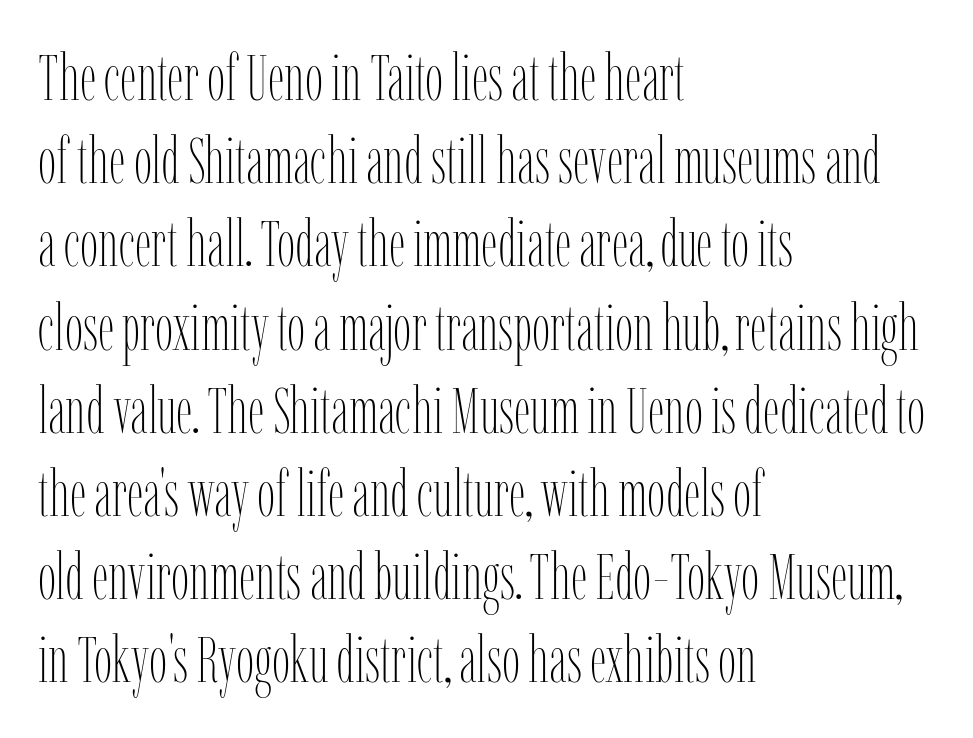
The image shows 65 px thin, condensed type, upright; set left-aligned, normal line spacing (1.28x), normal letter spacing, not underlined; low stroke contrast and a medium x-height.
